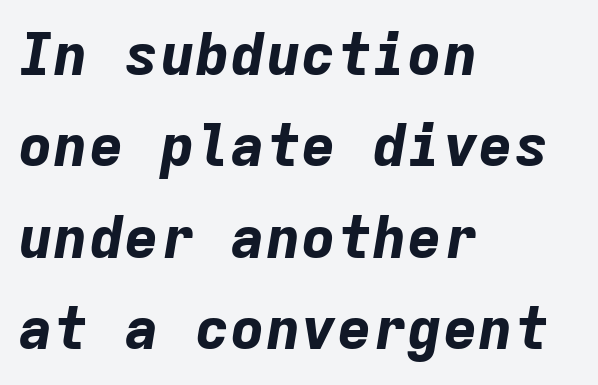
Q: Is the text bold? A: Yes.
Q: Is the text italic (slanted)? A: Yes, it leans right by about 9 degrees.
Q: Is the text underlined? A: No.
Q: How is the paragraph aligned? A: Left-aligned.
Q: Is the spacing between letters normal or unusually wide? A: Normal.
Q: Is the spacing between lines tight, normal or loose? A: Normal.
Q: Width (condensed, normal, or wide)? A: Normal.
Q: Stroke contrast? A: Low.
Q: x-height? A: Medium.
Q: Monospaced? A: Yes.
